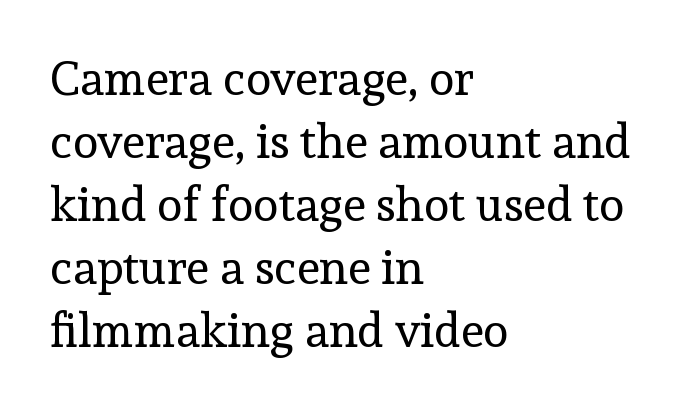
A classic flush-left, rag-right setting is used for this passage. Spacing verdict: proportional, widths tailored to each character. Vertical spacing — default. The string is rendered with underlining switched off. Observe the ordinary spacing: letters are neighbours, not strangers.
